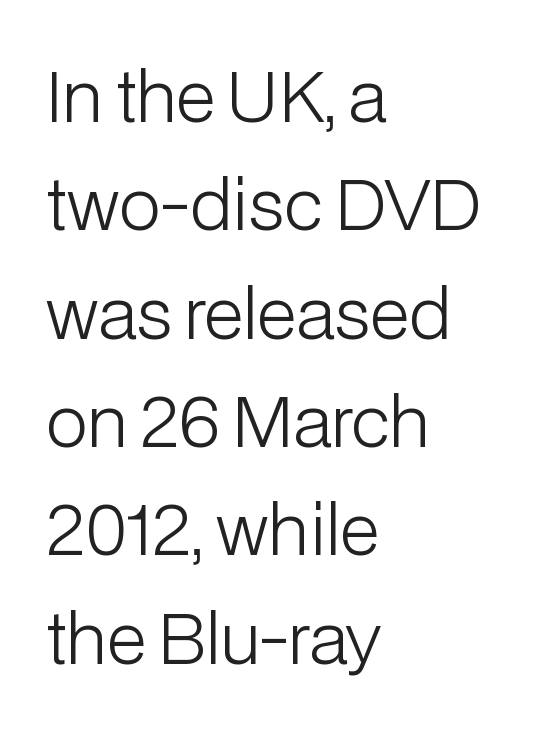
Is there much room between lines? A standard amount, neither cramped nor airy. Students, note that the glyphs here touch the page at normal intervals. Compared with a centered layout, this one pins lines to the left instead. No italicization has been applied; the sample stays upright.
